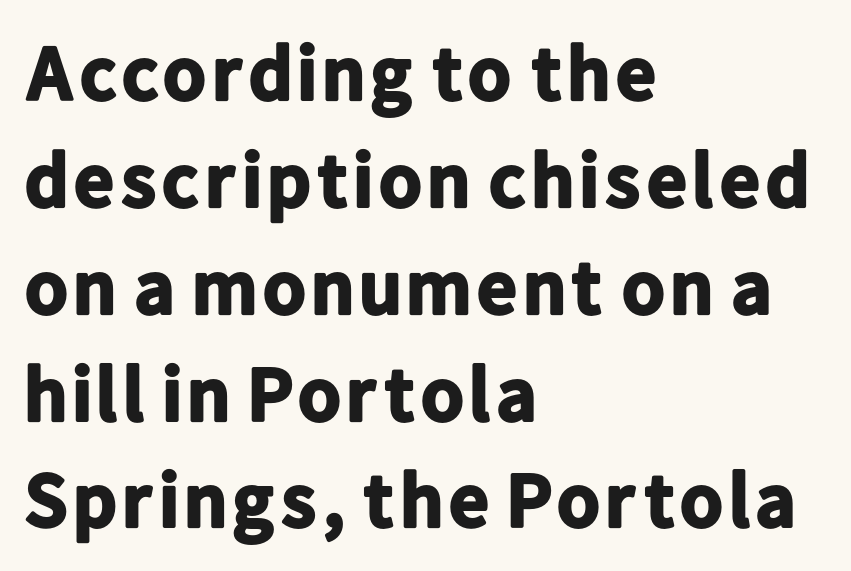
The image shows 78 px bold sans-serif type, upright; set left-aligned, normal line spacing (1.37x), normal letter spacing, not underlined; low stroke contrast and a medium x-height.
